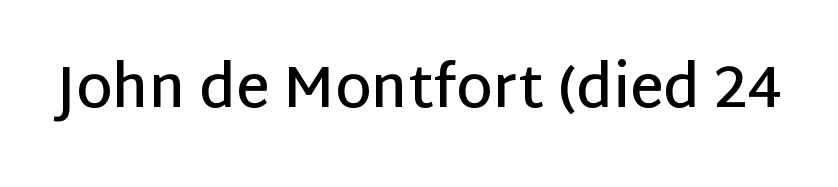
{"serif": "no", "italic": "no", "bold": "semi", "weight": "semibold", "width": "normal", "stroke_contrast": "low", "x_height": "large", "monospaced": "no", "underline": "no", "letter_spacing": "normal", "letter_spacing_em": 0.0, "glyph_px": 58}
